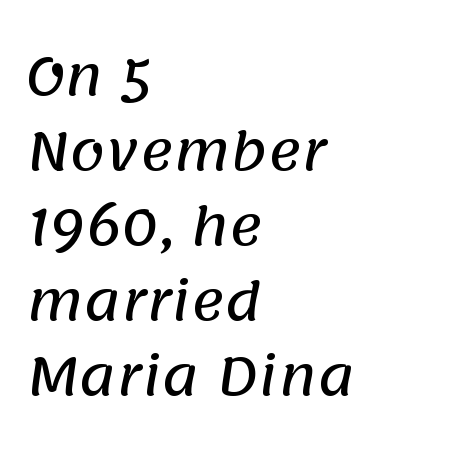
{"serif": "no", "width": "normal", "stroke_contrast": "low", "x_height": "large", "monospaced": "no", "underline": "no", "align": "left", "line_spacing": "normal", "line_spacing_ratio": 1.47, "letter_spacing": "normal", "letter_spacing_em": 0.0, "glyph_px": 51}
